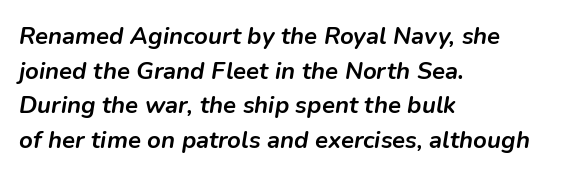
{"italic": "yes", "lean": "right", "slant_degrees": 9, "bold": "yes", "underline": "no", "align": "left", "line_spacing": "normal", "line_spacing_ratio": 1.44, "letter_spacing": "normal", "letter_spacing_em": 0.0, "glyph_px": 24}
